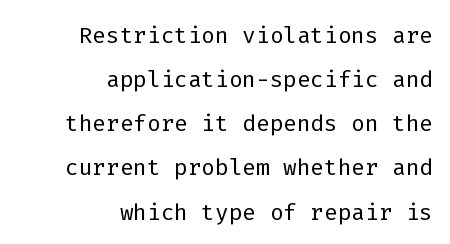
The image shows 32 px light sans-serif type, upright, monospaced; set right-aligned, normal line spacing (1.38x), normal letter spacing, not underlined; low stroke contrast and a medium x-height.
